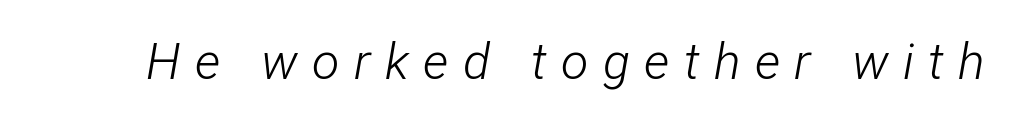
The typography opts for an oblique posture over an upright one. Beneath every word, the page is bare. Words appear elongated and porous because spacing is wide. The face looks like a standard text weight, possibly lighter. The passage shown is typed in a proportional face where columns would drift.
